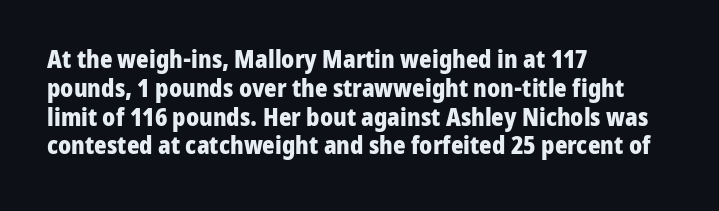
Q: Is the text bold? A: Yes.
Q: Is the text italic (slanted)? A: No, it is upright.
Q: Is the text underlined? A: No.
Q: How is the paragraph aligned? A: Left-aligned.
Q: Is the spacing between letters normal or unusually wide? A: Normal.
